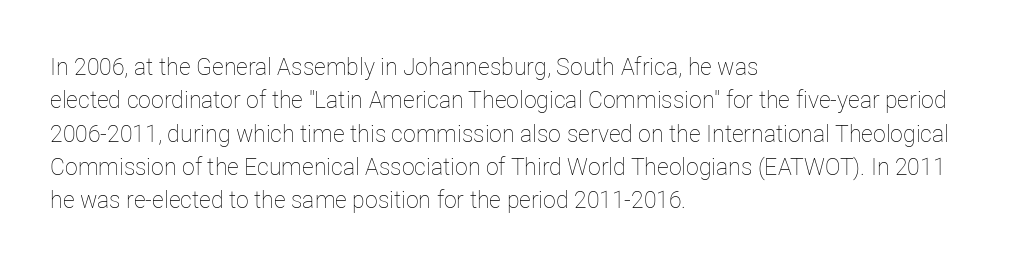
How would I describe the line gaps? Plain and ordinary. Just letters on the line, the space beneath them empty. Alignment: flush left. In terms of posture, this sample is upright.
